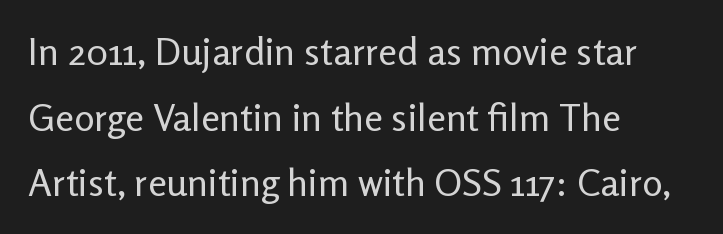
Q: Is the text bold? A: No.
Q: Is the text italic (slanted)? A: No, it is upright.
Q: Is the typeface a serif or a sans-serif typeface? A: Sans-serif.
Q: Is the text underlined? A: No.
Q: How is the paragraph aligned? A: Left-aligned.
Q: Is the spacing between letters normal or unusually wide? A: Normal.
Q: Width (condensed, normal, or wide)? A: Normal.
Q: Stroke contrast? A: Low.
Q: x-height? A: Medium.
Q: Monospaced? A: No.
